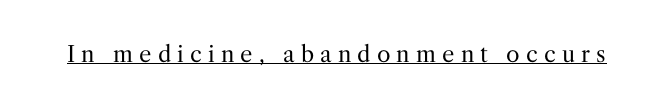
{"italic": "no", "bold": "no", "underline": "yes", "letter_spacing": "wide", "letter_spacing_em": 0.28, "glyph_px": 22}
